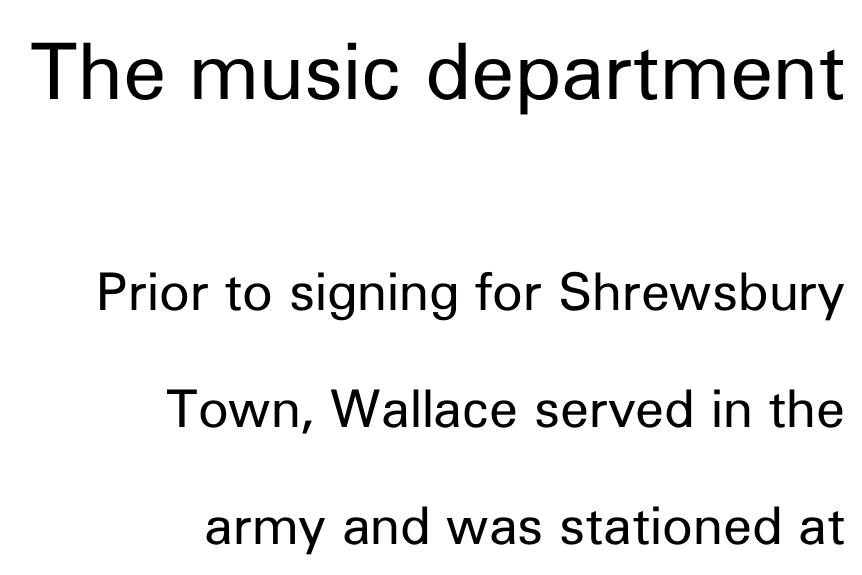
Reading down the block, your eye finds every line finishing at a fixed right position. Examine the stroke ends and you'll find no serifs. The horizontal fit of the characters is conventional and even. Nothing heavy about these letters — not bold at all.
